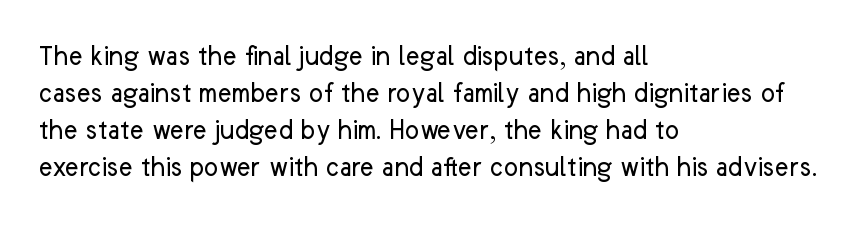
The image shows 30 px regular-weight sans-serif type, upright; set left-aligned, line spacing 1.23x, normal letter spacing, not underlined; low stroke contrast and a medium x-height.
